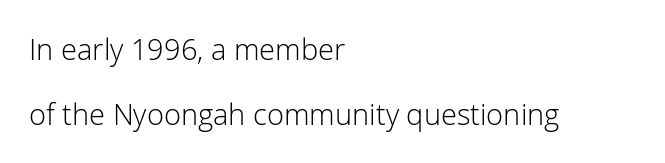
The image shows 29 px light sans-serif type, upright; set left-aligned, loose line spacing (2.24x), normal letter spacing, not underlined; low stroke contrast and a medium x-height.
